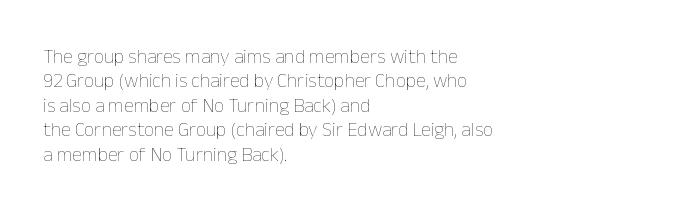
Q: Is the text bold? A: No.
Q: Is the text italic (slanted)? A: No, it is upright.
Q: Is the text underlined? A: No.
Q: How is the paragraph aligned? A: Left-aligned.
Q: Is the spacing between letters normal or unusually wide? A: Normal.
